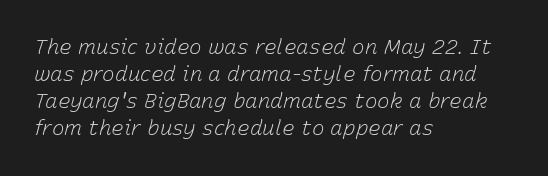
The image shows 21 px text type, italic (leaning right); set left-aligned, normal line spacing (1.29x), normal letter spacing, not underlined.
